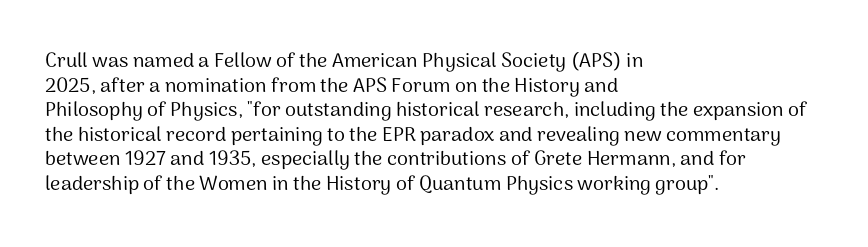
Q: Is the text bold? A: No.
Q: Is the text italic (slanted)? A: No, it is upright.
Q: Is the text underlined? A: No.
Q: How is the paragraph aligned? A: Left-aligned.
Q: Is the spacing between letters normal or unusually wide? A: Normal.
